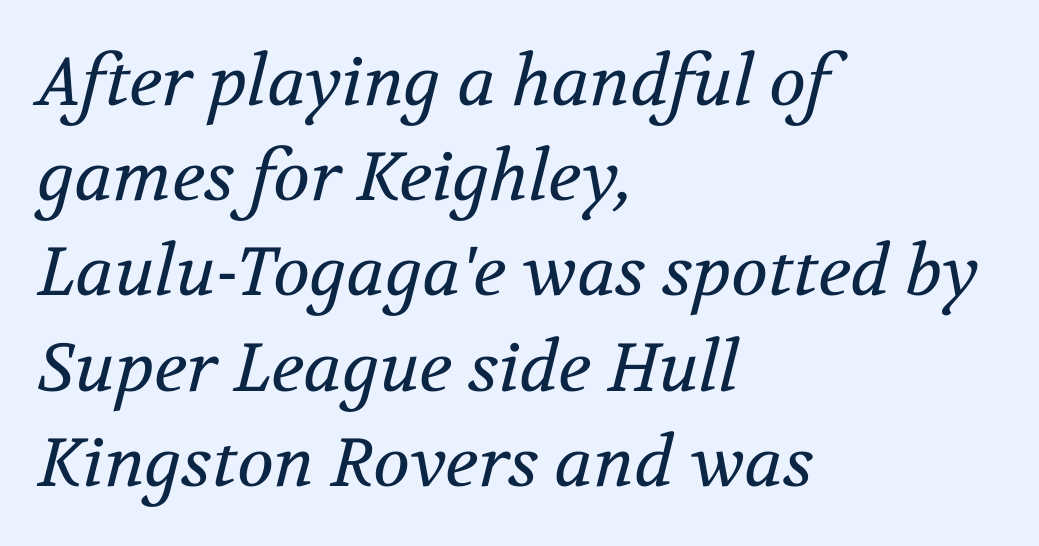
Q: Is the text bold? A: No.
Q: Is the text italic (slanted)? A: Yes, it leans right by about 12 degrees.
Q: Is the typeface a serif or a sans-serif typeface? A: Serif.
Q: Is the text underlined? A: No.
Q: How is the paragraph aligned? A: Left-aligned.
Q: Is the spacing between letters normal or unusually wide? A: Normal.
Q: Is the spacing between lines tight, normal or loose? A: Normal.
Q: Width (condensed, normal, or wide)? A: Normal.
Q: Stroke contrast? A: Medium.
Q: x-height? A: Medium.
Q: Monospaced? A: No.
